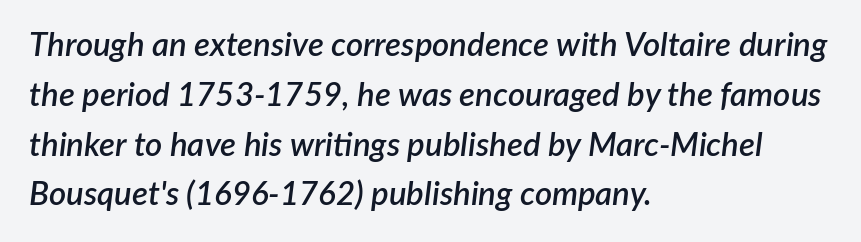
Standard letterfit; no display-style spreading of the glyphs. Typesetter's note: demi weight, one step under bold. Only glyphs here, with clear space below each row. Think of a printed novel: that variable character pitch is what you see here. Does the leading feel generous? No, just average. Where is the straight margin? On the left.
